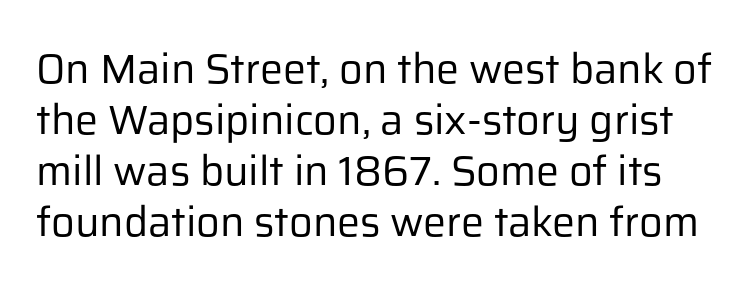
{"serif": "no", "italic": "no", "bold": "no", "weight": "regular", "width": "normal", "stroke_contrast": "low", "x_height": "medium", "monospaced": "no", "underline": "no", "line_spacing_ratio": 1.24, "letter_spacing": "normal", "letter_spacing_em": 0.0, "glyph_px": 41}
